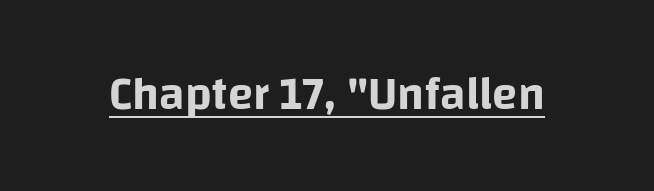
Q: Is the text italic (slanted)? A: No, it is upright.
Q: Is the typeface a serif or a sans-serif typeface? A: Sans-serif.
Q: Is the text underlined? A: Yes.
Q: Is the spacing between letters normal or unusually wide? A: Normal.
Q: Width (condensed, normal, or wide)? A: Normal.
Q: Stroke contrast? A: Low.
Q: x-height? A: Large.
Q: Monospaced? A: No.
